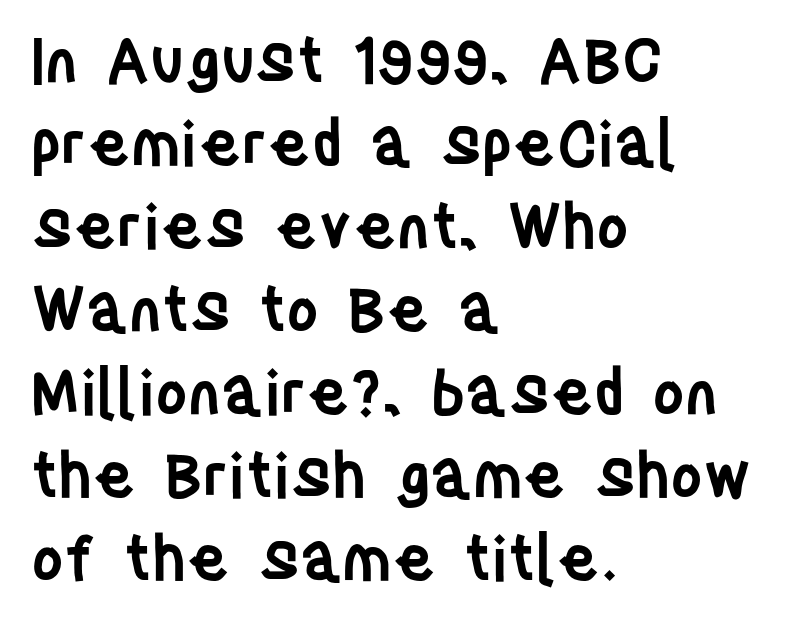
{"serif": "no", "italic": "no", "bold": "semi", "weight": "semibold", "width": "condensed", "stroke_contrast": "low", "x_height": "large", "monospaced": "no", "underline": "no", "align": "left", "line_spacing": "normal", "line_spacing_ratio": 1.34, "letter_spacing": "normal", "letter_spacing_em": 0.0, "glyph_px": 62}
